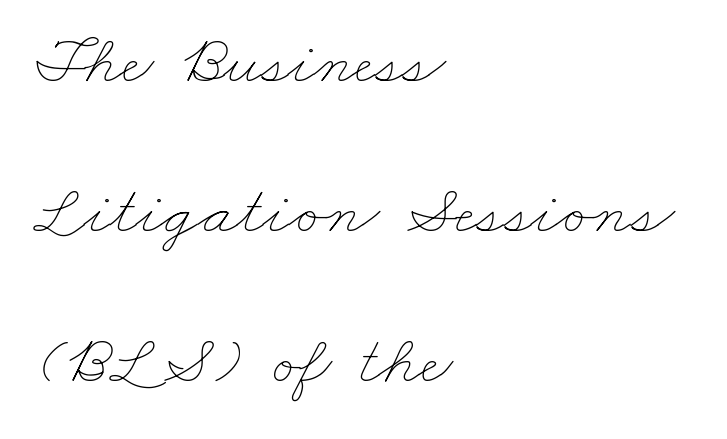
Q: Is the text bold? A: No.
Q: Is the text underlined? A: No.
Q: How is the paragraph aligned? A: Left-aligned.
Q: Is the spacing between letters normal or unusually wide? A: Normal.
Q: Is the spacing between lines tight, normal or loose? A: Loose.
Q: Width (condensed, normal, or wide)? A: Wide.
Q: Stroke contrast? A: Low.
Q: x-height? A: Small.
Q: Monospaced? A: No.
